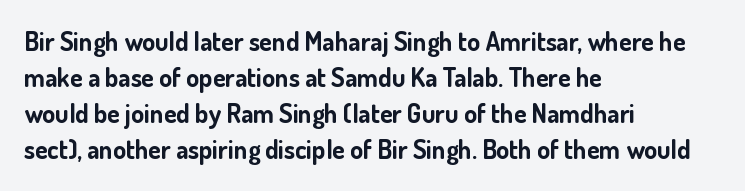
Q: Is the text bold? A: Yes.
Q: Is the text italic (slanted)? A: No, it is upright.
Q: Is the text underlined? A: No.
Q: How is the paragraph aligned? A: Left-aligned.
Q: Is the spacing between letters normal or unusually wide? A: Normal.
Q: Is the spacing between lines tight, normal or loose? A: Normal.
